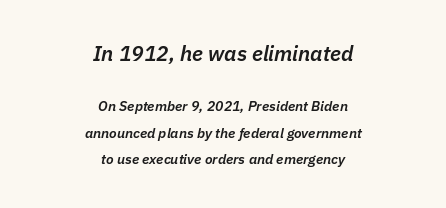
{"italic": "yes", "lean": "right", "slant_degrees": 11, "bold": "semi", "underline": "no", "align": "center", "line_spacing": "loose", "line_spacing_ratio": 1.91, "letter_spacing": "normal", "letter_spacing_em": 0.0, "larger_block": "first", "size_ratio": 1.5, "glyph_px": 21}
